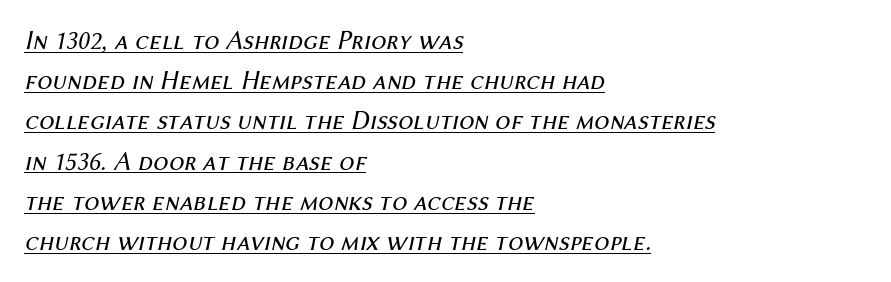
The image shows 27 px text type, italic (leaning right); set left-aligned, normal line spacing (1.49x), normal letter spacing, underlined.
